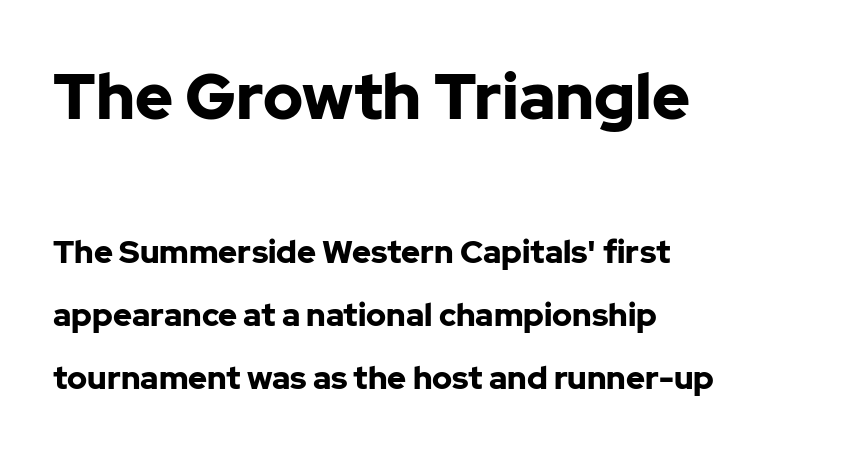
Q: Is the text bold? A: Yes.
Q: Is the text italic (slanted)? A: No, it is upright.
Q: Is the typeface a serif or a sans-serif typeface? A: Sans-serif.
Q: Is the text underlined? A: No.
Q: How is the paragraph aligned? A: Left-aligned.
Q: Is the spacing between letters normal or unusually wide? A: Normal.
Q: Is the spacing between lines tight, normal or loose? A: Loose.
Q: Which block of text is set in a larger size, the first (top) or the second (bottom)? A: The first (top) one.
Q: Width (condensed, normal, or wide)? A: Normal.
Q: Stroke contrast? A: Low.
Q: x-height? A: Medium.
Q: Monospaced? A: No.
